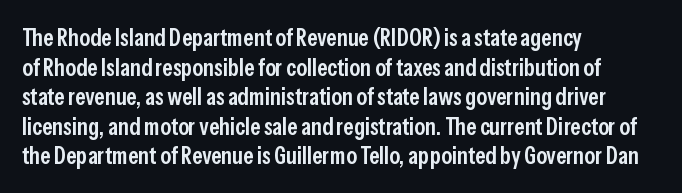
A bare baseline throughout the passage. Compared with a centered layout, this one pins lines to the left instead. This is moderately heavy type, rendered in semibold. The letters sit at their default tracking, neither squeezed nor spread. This sample uses an upright cut, with every glyph sitting square on the baseline.
